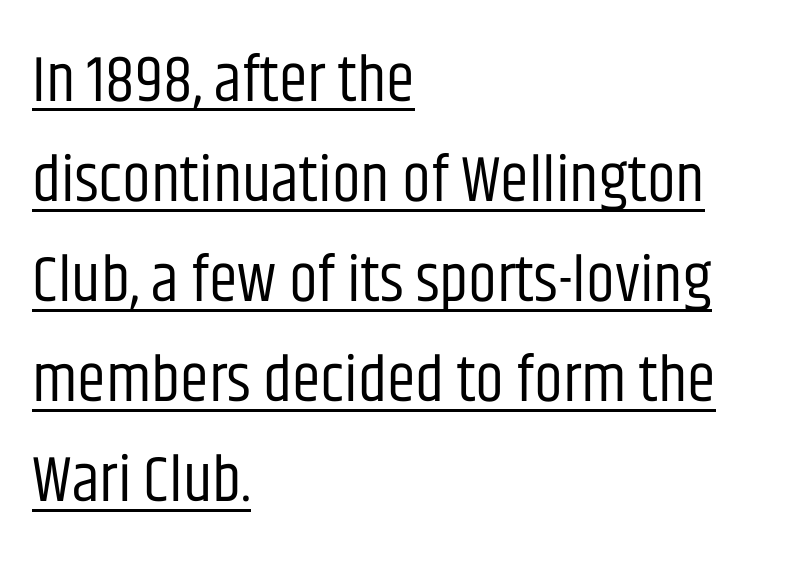
The letterforms sit shoulder to shoulder at normal distance. Stroke terminals: plain, sans-serif. The letters look calm and open, with moderate or lighter stems. This is roman type, the default non-slanted kind. Do the characters align in a grid? No, the font is proportional.
